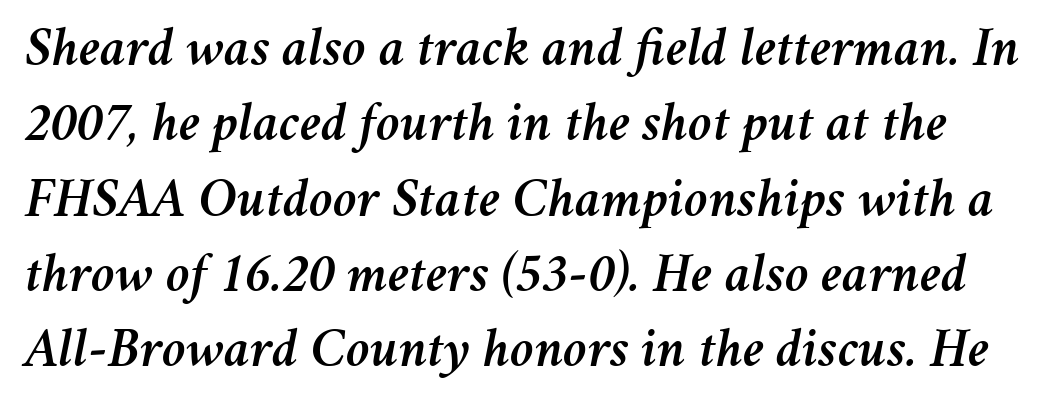
Q: Is the text italic (slanted)? A: Yes, it leans right by about 11 degrees.
Q: Is the text underlined? A: No.
Q: Is the spacing between letters normal or unusually wide? A: Normal.
Q: Is the spacing between lines tight, normal or loose? A: Normal.
Q: Width (condensed, normal, or wide)? A: Normal.
Q: Stroke contrast? A: Medium.
Q: x-height? A: Medium.
Q: Monospaced? A: No.
